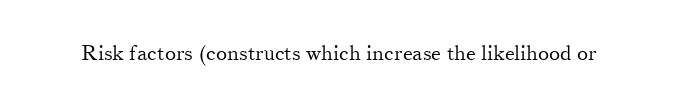
The image shows 21 px text type, upright; set normal letter spacing, not underlined.
